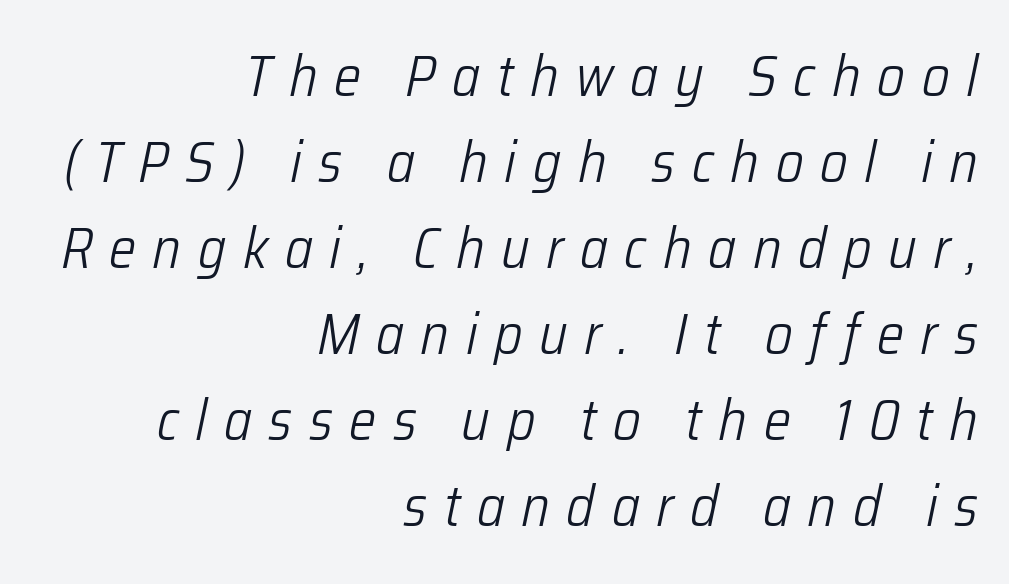
Rows of type keep a routine distance in the vertical direction. The font's italic variant was chosen for this text. In CSS terms this would be text-align: right. The passage shown is typed in a proportional face where columns would drift. Nothing heavy about these letters — not bold at all. Spacing between characters has been opened up far beyond the box default.
